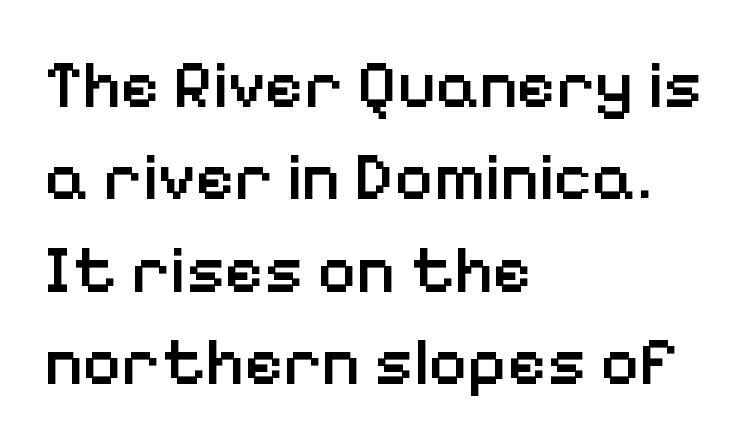
Check where the strokes stop: nothing finishes them off — pure sans. The letters stand straight up with perfectly vertical stems. The sample has been set in demibold, a notch under bold. Note the varied advance widths — an 'i' is clearly narrower than an 'm'. Unmarked baselines from the first word to the last. Whoever set this chose a conventional vertical rhythm.
